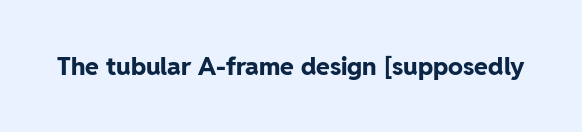
{"italic": "no", "bold": "yes", "underline": "no", "letter_spacing": "normal", "letter_spacing_em": 0.0, "glyph_px": 25}
